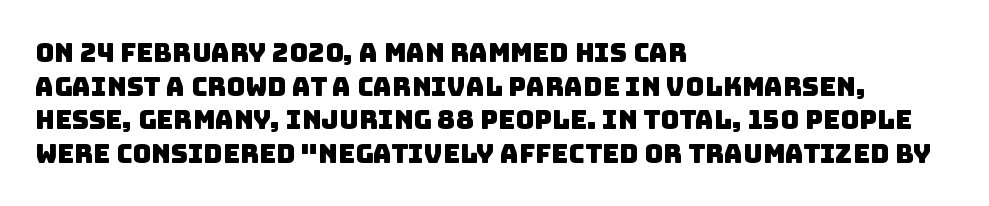
{"underline": "no", "align": "left", "line_spacing": "normal", "line_spacing_ratio": 1.29, "letter_spacing": "normal", "letter_spacing_em": 0.0, "glyph_px": 26}
